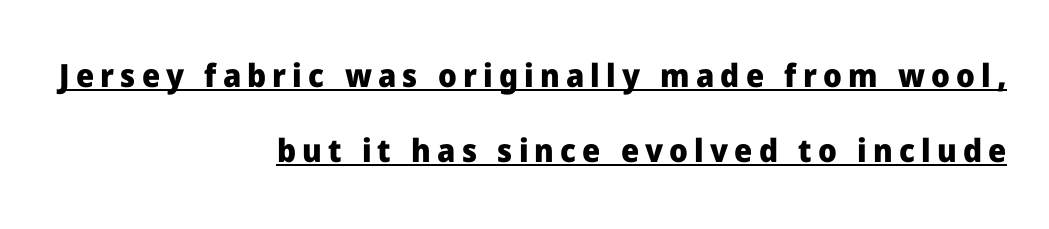
Underlining? Definitely there. The type sits square on the baseline with zero lean. Typesetter's note: full bold, strokes at maximum text heaviness. Nope, no serifs anywhere on these letters.
